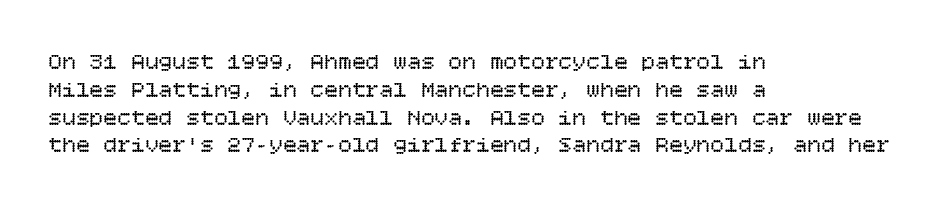
The image shows 23 px text type, upright; set left-aligned, line spacing 1.21x, normal letter spacing, not underlined.
